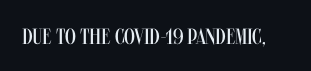
The image shows 22 px text type, upright; set normal letter spacing, not underlined.
